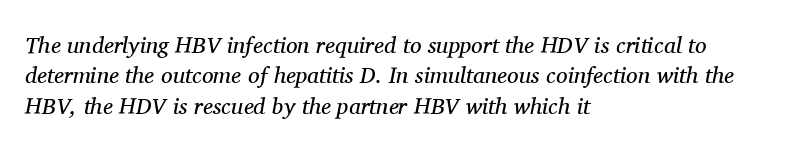
Q: Is the text bold? A: No.
Q: Is the text italic (slanted)? A: Yes, it leans right by about 11 degrees.
Q: Is the text underlined? A: No.
Q: How is the paragraph aligned? A: Left-aligned.
Q: Is the spacing between letters normal or unusually wide? A: Normal.
Q: Is the spacing between lines tight, normal or loose? A: Normal.
